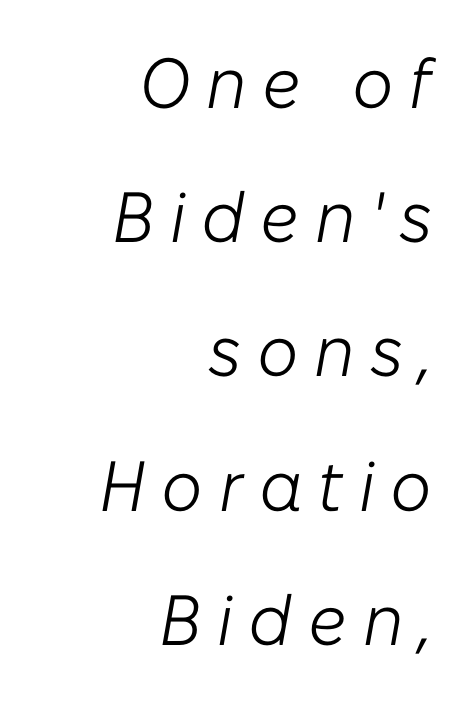
The image shows 71 px light type, italic (leaning right); set right-aligned, line spacing 1.89x, unusually wide letter spacing (+0.22 em), not underlined; low stroke contrast and a medium x-height.
